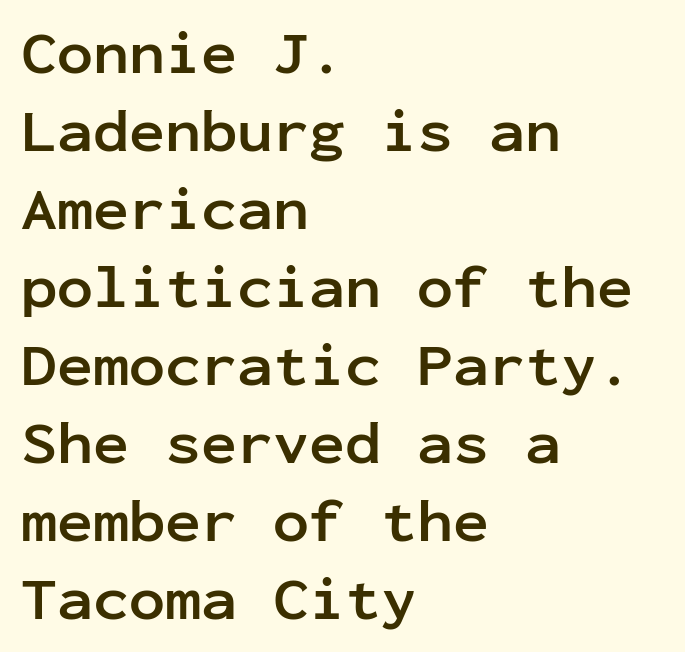
Nothing sits at the stroke ends, so this counts as sans-serif. The area under the type is left untouched. Standard letterfit; no display-style spreading of the glyphs. The rendering anchors every line to the left-hand side. Spacing verdict: monospaced, one width for all characters. Reading down the column, the eye jumps a familiar distance to each next line.
